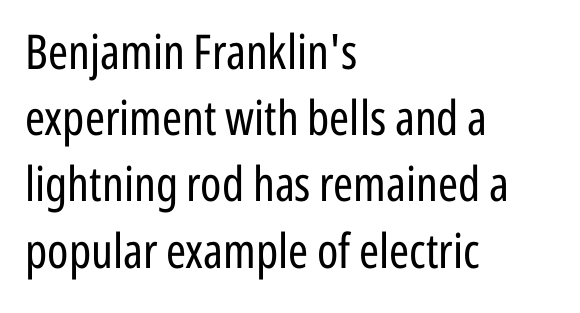
{"serif": "no", "italic": "no", "bold": "no", "weight": "regular", "width": "condensed", "stroke_contrast": "low", "x_height": "medium", "monospaced": "no", "underline": "no", "align": "left", "line_spacing": "normal", "line_spacing_ratio": 1.38, "letter_spacing": "normal", "letter_spacing_em": 0.0, "glyph_px": 48}
